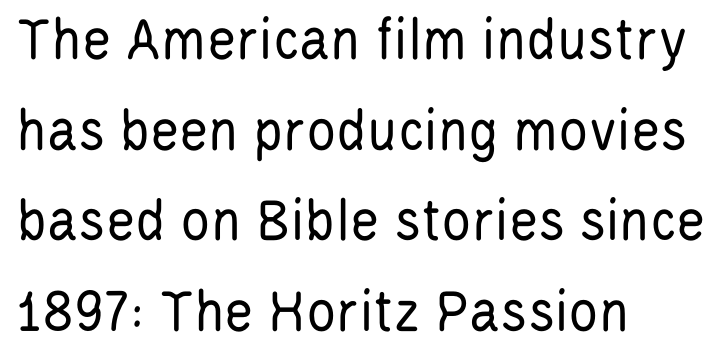
The image shows 62 px regular-weight, condensed sans-serif type, upright; set left-aligned, normal line spacing (1.46x), normal letter spacing, not underlined; low stroke contrast and a large x-height.
